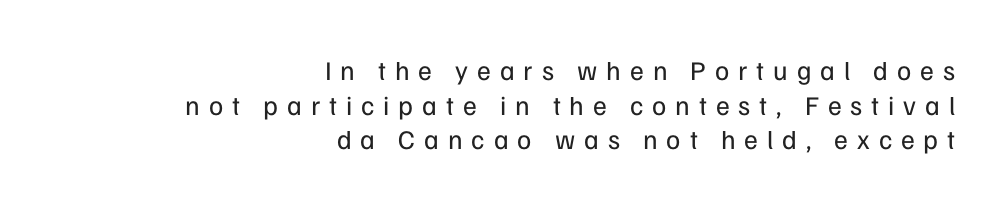
The image shows 27 px text type, upright; set right-aligned, normal line spacing (1.28x), unusually wide letter spacing (+0.33 em), not underlined.
